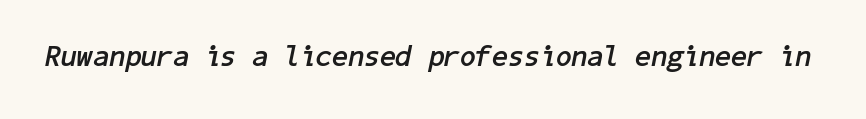
Q: Is the text bold? A: Yes.
Q: Is the text italic (slanted)? A: Yes, it leans right by about 11 degrees.
Q: Is the text underlined? A: No.
Q: Is the spacing between letters normal or unusually wide? A: Normal.
Q: Width (condensed, normal, or wide)? A: Normal.
Q: Stroke contrast? A: Low.
Q: x-height? A: Medium.
